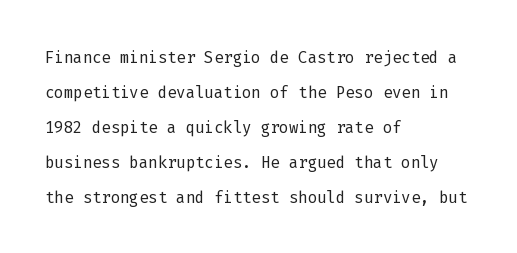
Every stem runs plumb, perpendicular to the baseline. Ink coverage per letter is moderate at most. Does extra space separate the letters? No, they use regular spacing. Line starts are locked; line ends wander. If you measured baseline to baseline, you'd find a middling distance.
